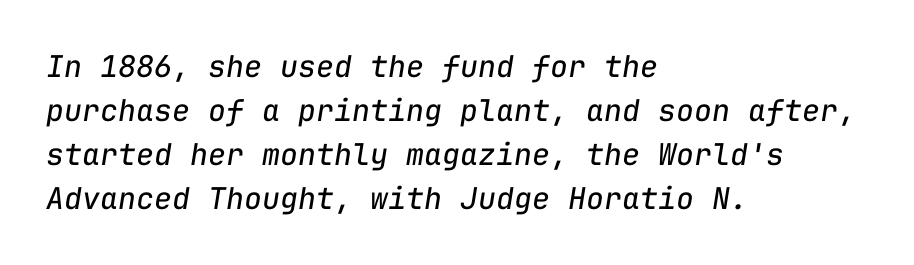
{"italic": "yes", "lean": "right", "slant_degrees": 9, "bold": "no", "weight": "regular", "width": "normal", "stroke_contrast": "low", "x_height": "medium", "monospaced": "yes", "underline": "no", "align": "left", "line_spacing": "normal", "line_spacing_ratio": 1.47, "letter_spacing": "normal", "letter_spacing_em": 0.0, "glyph_px": 30}
